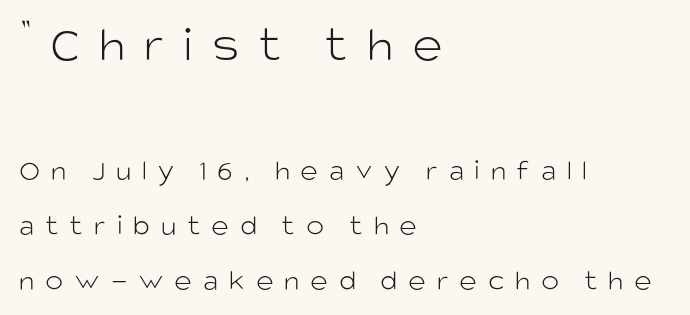
{"serif": "no", "italic": "no", "bold": "no", "weight": "light", "width": "normal", "stroke_contrast": "low", "x_height": "large", "monospaced": "no", "underline": "no", "align": "left", "line_spacing_ratio": 1.83, "letter_spacing": "wide", "letter_spacing_em": 0.36, "larger_block": "first", "size_ratio": 1.73, "glyph_px": 52}
